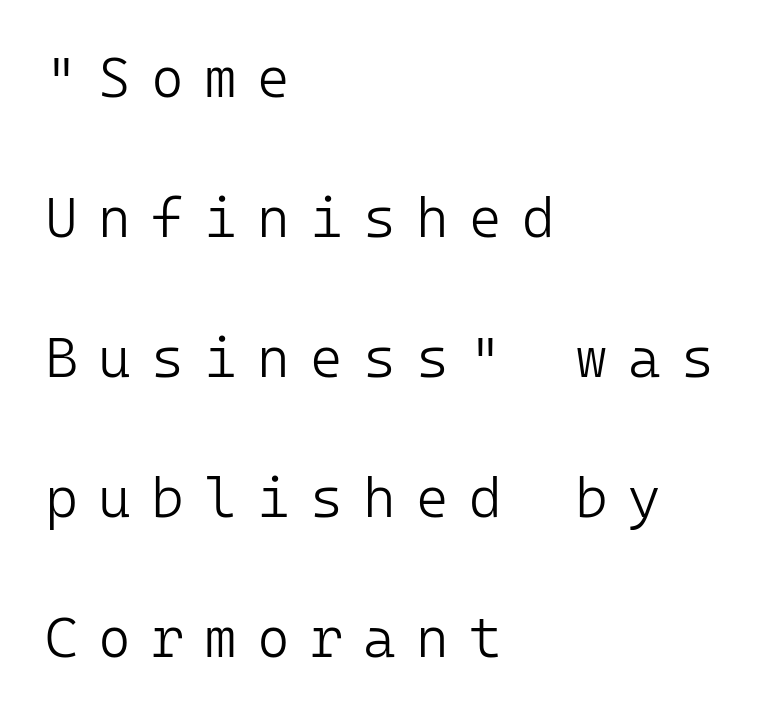
{"serif": "no", "italic": "no", "bold": "no", "weight": "light", "width": "normal", "stroke_contrast": "low", "x_height": "medium", "underline": "no", "align": "left", "line_spacing": "loose", "line_spacing_ratio": 2.5, "letter_spacing": "wide", "letter_spacing_em": 0.36, "glyph_px": 56}
